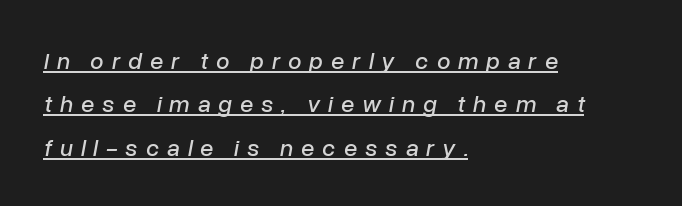
{"italic": "yes", "lean": "right", "slant_degrees": 10, "underline": "yes", "align": "left", "line_spacing_ratio": 1.81, "letter_spacing": "wide", "letter_spacing_em": 0.33, "glyph_px": 24}
